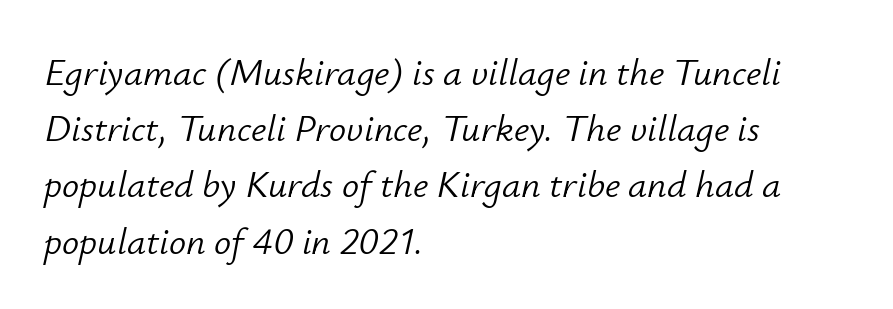
{"italic": "yes", "lean": "right", "slant_degrees": 12, "bold": "no", "weight": "light", "width": "normal", "stroke_contrast": "low", "x_height": "small", "monospaced": "no", "underline": "no", "align": "left", "line_spacing": "normal", "line_spacing_ratio": 1.48, "letter_spacing": "normal", "letter_spacing_em": 0.0, "glyph_px": 38}
